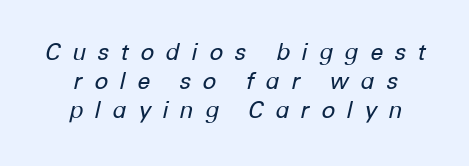
{"italic": "yes", "lean": "right", "slant_degrees": 12, "bold": "no", "underline": "no", "line_spacing": "normal", "line_spacing_ratio": 1.26, "letter_spacing": "wide", "letter_spacing_em": 0.49, "glyph_px": 23}
